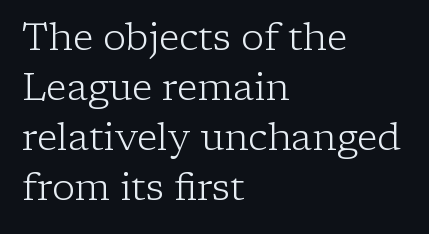
You can tell it's not italic because the verticals are truly vertical. Serifs: yes, visible at the terminals of the letterforms. Reading down the column, the eye jumps a familiar distance to each next line. You could not count columns in this text — the font is proportionally spaced. Observe the ordinary spacing: letters are neighbours, not strangers. Weight: regular or lighter.
